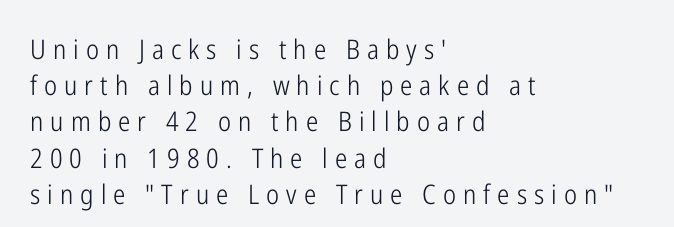
Q: Is the text bold? A: No.
Q: Is the text italic (slanted)? A: No, it is upright.
Q: Is the text underlined? A: No.
Q: How is the paragraph aligned? A: Left-aligned.
Q: Is the spacing between letters normal or unusually wide? A: Unusually wide.
Q: Is the spacing between lines tight, normal or loose? A: Normal.
